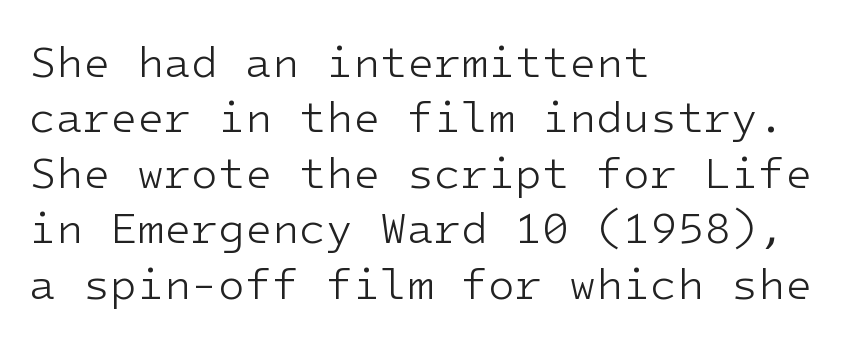
The image shows 44 px light sans-serif type, upright; set left-aligned, normal line spacing (1.26x), normal letter spacing, not underlined; low stroke contrast and a medium x-height.
